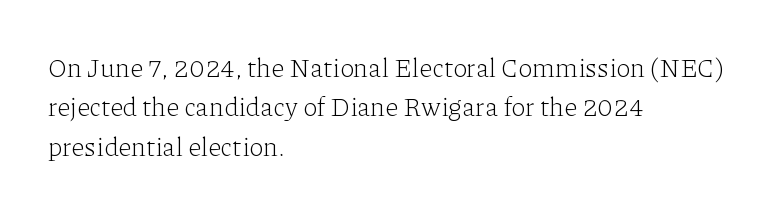
A typesetter would mark this as roman, not italic. Does the leading feel generous? No, just average. The typesetter chose a ragged-right arrangement here. The gaps between neighbouring characters are ordinary and unremarkable. Is this a heavy cut? Hardly; it is regular or lighter. The space directly below the letters is spotless.
